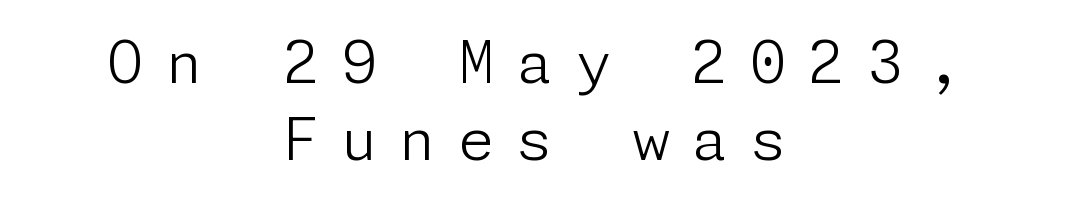
The image shows 59 px light sans-serif type, upright; set centered, normal line spacing (1.31x), unusually wide letter spacing (+0.37 em), not underlined; low stroke contrast and a medium x-height.
